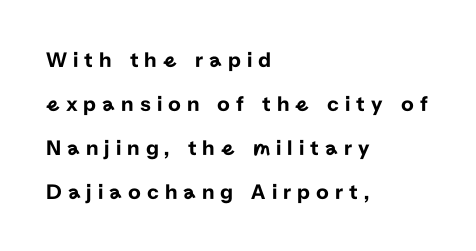
The image shows 22 px text type, upright; set left-aligned, loose line spacing (2.0x), unusually wide letter spacing (+0.27 em), not underlined.
